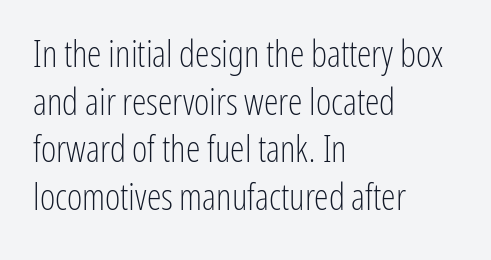
Notice how descenders clear the ascenders below comfortably — that's standard leading. Glyph-to-glyph distance matches everyday printed text. The typography opts for an upright posture over an oblique one. The gap between lines stays unmarked.
